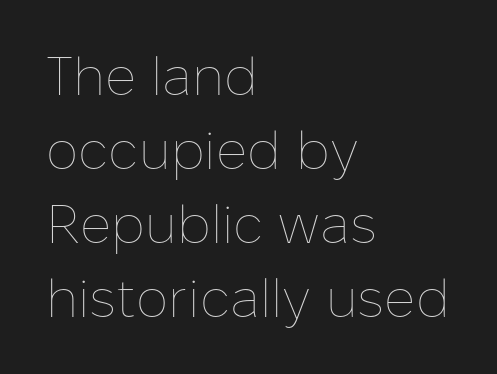
Q: Is the text bold? A: No.
Q: Is the text italic (slanted)? A: No, it is upright.
Q: Is the text underlined? A: No.
Q: How is the paragraph aligned? A: Left-aligned.
Q: Is the spacing between letters normal or unusually wide? A: Normal.
Q: Is the spacing between lines tight, normal or loose? A: Normal.
Q: Width (condensed, normal, or wide)? A: Normal.
Q: Stroke contrast? A: Low.
Q: x-height? A: Medium.
Q: Monospaced? A: No.
